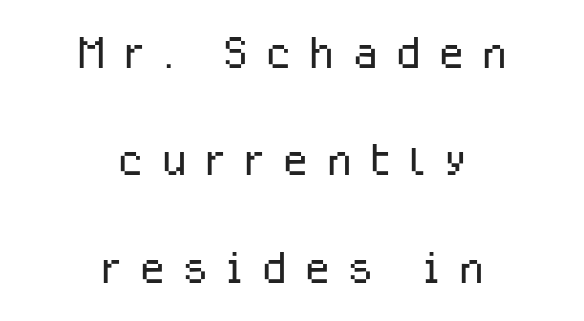
Q: Is the text bold? A: No.
Q: Is the text italic (slanted)? A: No, it is upright.
Q: Is the typeface a serif or a sans-serif typeface? A: Sans-serif.
Q: Is the text underlined? A: No.
Q: How is the paragraph aligned? A: Centered.
Q: Is the spacing between letters normal or unusually wide? A: Unusually wide.
Q: Width (condensed, normal, or wide)? A: Normal.
Q: Stroke contrast? A: Low.
Q: x-height? A: Medium.
Q: Monospaced? A: No.
